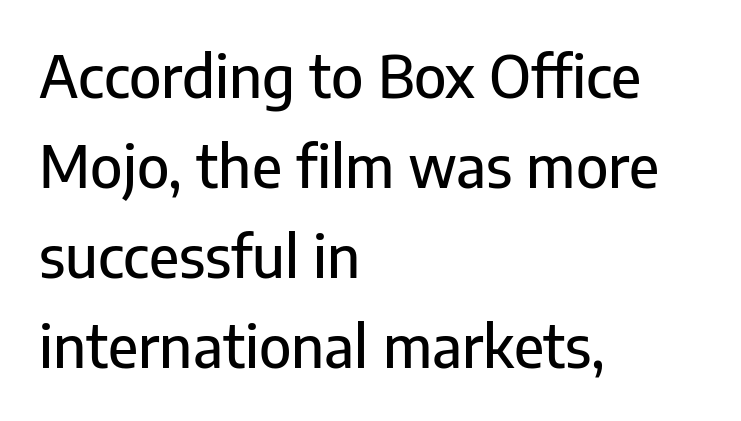
{"serif": "no", "italic": "no", "width": "normal", "stroke_contrast": "low", "x_height": "medium", "monospaced": "no", "underline": "no", "align": "left", "line_spacing": "normal", "line_spacing_ratio": 1.58, "letter_spacing": "normal", "letter_spacing_em": 0.0, "glyph_px": 57}
